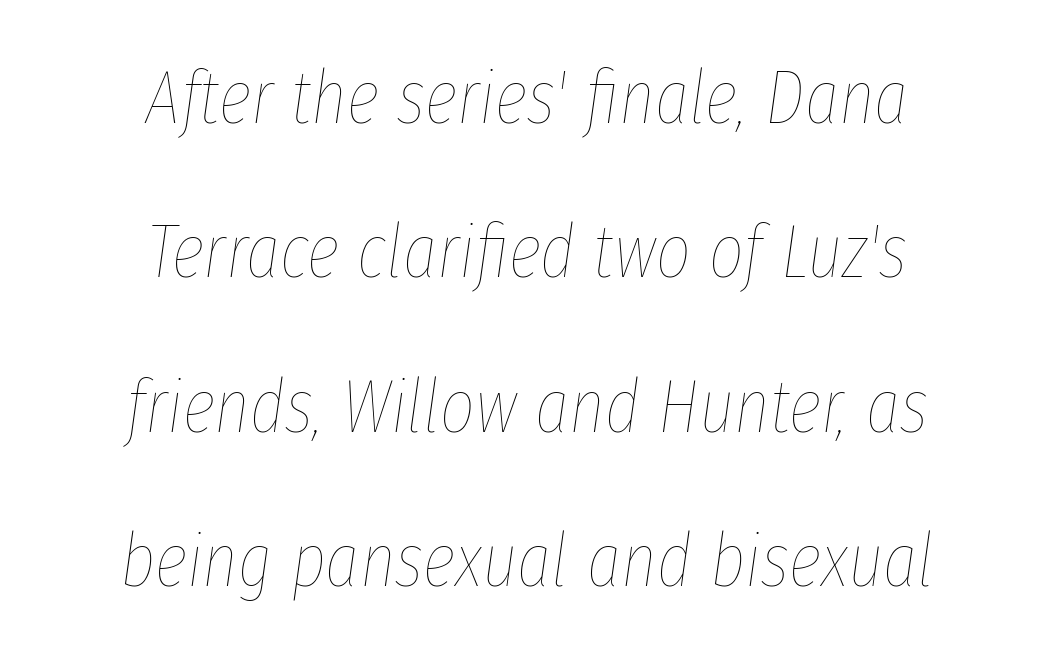
{"italic": "yes", "lean": "right", "slant_degrees": 8, "bold": "no", "weight": "thin", "width": "condensed", "stroke_contrast": "low", "x_height": "medium", "monospaced": "no", "underline": "no", "align": "center", "line_spacing": "loose", "line_spacing_ratio": 2.06, "letter_spacing": "normal", "letter_spacing_em": 0.0, "glyph_px": 75}
